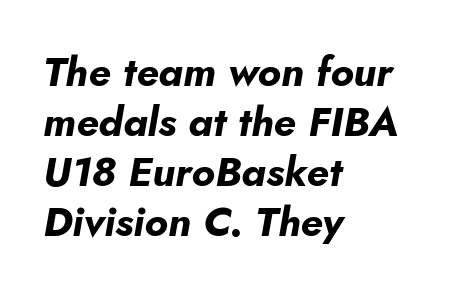
The image shows 41 px bold type, italic (leaning right); set left-aligned, line spacing 1.22x, normal letter spacing, not underlined; low stroke contrast and a small x-height.
